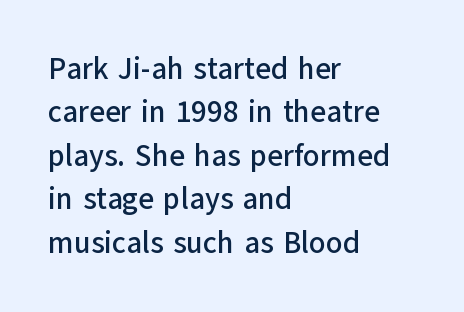
Looks like regular typesetting: each glyph gets only the width it needs. Clear beneath every line of the passage. This sample uses a sans-serif face. The leading is moderate, giving the passage an even texture. Tracking value appears to be zero — textbook default spacing.
